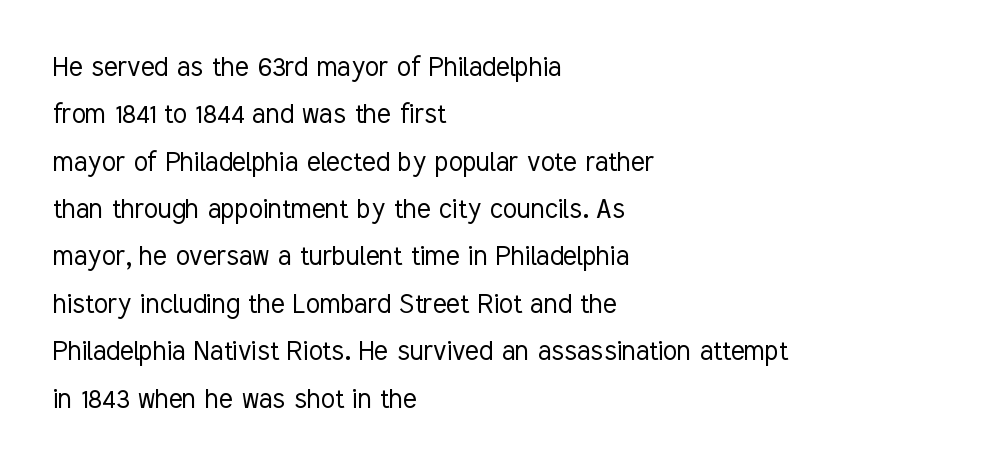
Q: Is the text bold? A: No.
Q: Is the text italic (slanted)? A: No, it is upright.
Q: Is the typeface a serif or a sans-serif typeface? A: Sans-serif.
Q: Is the text underlined? A: No.
Q: How is the paragraph aligned? A: Left-aligned.
Q: Is the spacing between letters normal or unusually wide? A: Normal.
Q: Is the spacing between lines tight, normal or loose? A: Normal.
Q: Width (condensed, normal, or wide)? A: Condensed.
Q: Stroke contrast? A: Low.
Q: x-height? A: Medium.
Q: Monospaced? A: No.
